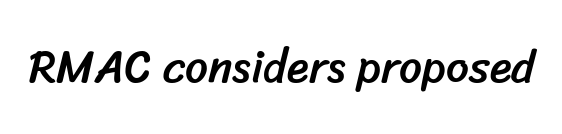
Looks like regular typesetting: each glyph gets only the width it needs. The typeface chosen for these lines omits serifs. Here the glyphs are tracked normally, forming tight word shapes. Bare-footed words on every line.
